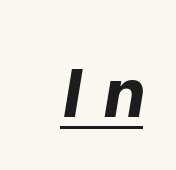
Q: Is the text bold? A: Yes.
Q: Is the text italic (slanted)? A: Yes, it leans right by about 10 degrees.
Q: Is the text underlined? A: Yes.
Q: Is the spacing between letters normal or unusually wide? A: Unusually wide.
Q: Width (condensed, normal, or wide)? A: Normal.
Q: Stroke contrast? A: Low.
Q: x-height? A: Medium.
Q: Monospaced? A: No.
